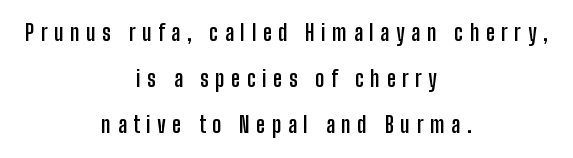
Q: Is the text bold? A: Yes.
Q: Is the text italic (slanted)? A: No, it is upright.
Q: Is the text underlined? A: No.
Q: How is the paragraph aligned? A: Centered.
Q: Is the spacing between letters normal or unusually wide? A: Unusually wide.
Q: Is the spacing between lines tight, normal or loose? A: Loose.
